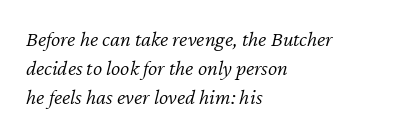
The image shows 22 px text type, italic (leaning right); set left-aligned, normal line spacing (1.32x), normal letter spacing, not underlined.
